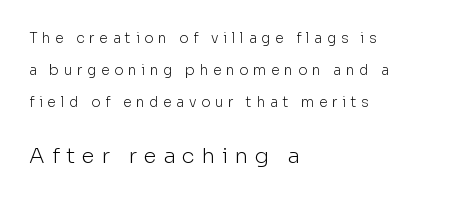
{"italic": "no", "bold": "no", "underline": "no", "align": "left", "line_spacing": "loose", "line_spacing_ratio": 2.3, "letter_spacing": "wide", "letter_spacing_em": 0.33, "larger_block": "second", "size_ratio": 1.5, "glyph_px": 21}
